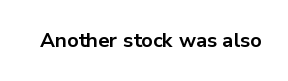
The rendering keeps characters at their native spacing. Underlining? Definitely not there. Nope, not italic — everything's standing straight. Set as a true bold cut, around the 700 mark.
